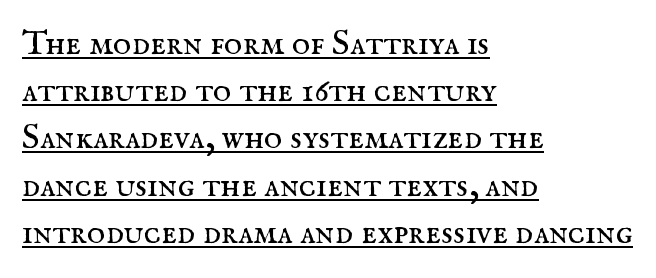
Q: Is the text bold? A: No.
Q: Is the text italic (slanted)? A: No, it is upright.
Q: Is the typeface a serif or a sans-serif typeface? A: Serif.
Q: Is the text underlined? A: Yes.
Q: How is the paragraph aligned? A: Left-aligned.
Q: Is the spacing between letters normal or unusually wide? A: Normal.
Q: Is the spacing between lines tight, normal or loose? A: Normal.
Q: Width (condensed, normal, or wide)? A: Normal.
Q: Stroke contrast? A: Medium.
Q: x-height? A: Small.
Q: Monospaced? A: No.
